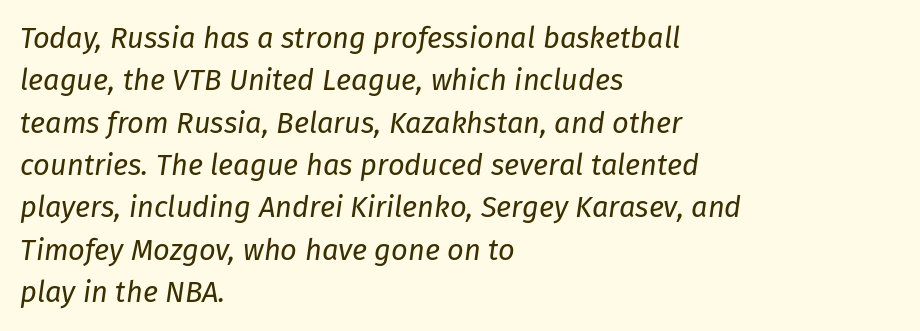
Counters stay open thanks to moderate or lighter strokes. The lettering tilts uniformly, giving the passage an italic look. Is this a fixed-width face? No — the glyphs have proportional, varying widths. The rendering uses a moderate line-height, typical for paragraphs. Characters follow at the spacing the type designer built in. Underlining? Definitely not there.
